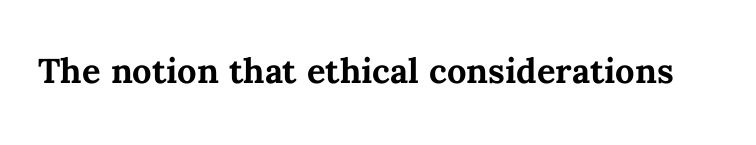
Q: Is the text bold? A: Yes.
Q: Is the text italic (slanted)? A: No, it is upright.
Q: Is the text underlined? A: No.
Q: Is the spacing between letters normal or unusually wide? A: Normal.
Q: Width (condensed, normal, or wide)? A: Normal.
Q: Stroke contrast? A: Medium.
Q: x-height? A: Medium.
Q: Monospaced? A: No.
